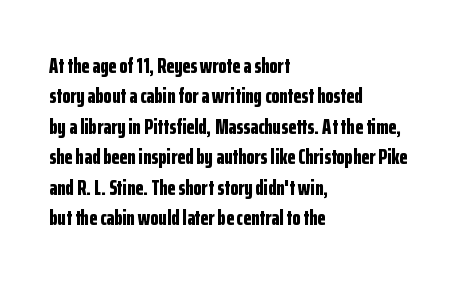
Notice how the stems are strictly vertical — no italics here. These words are printed bold, with thick strokes throughout. Leading: standard. You could call the tracking neutral — neither tight nor loose. The rendering anchors every line to the left-hand side. The words here are not underlined.
